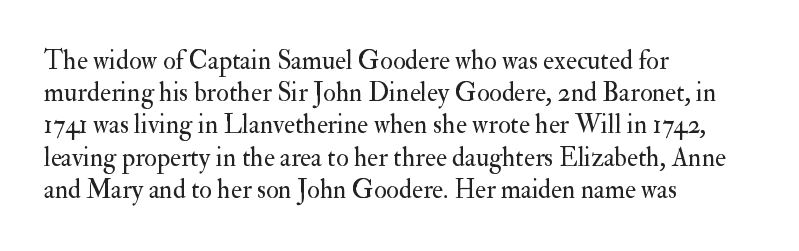
{"italic": "no", "bold": "no", "underline": "no", "align": "left", "line_spacing_ratio": 1.24, "letter_spacing": "normal", "letter_spacing_em": 0.0, "glyph_px": 26}
